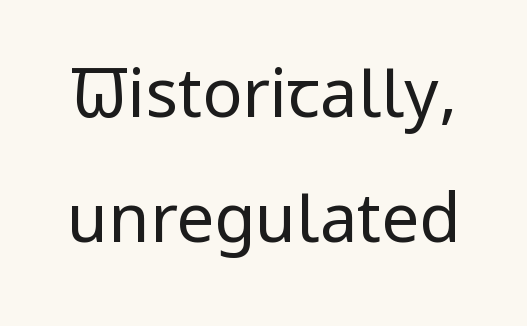
{"serif": "no", "italic": "no", "bold": "no", "weight": "regular", "width": "condensed", "stroke_contrast": "low", "x_height": "large", "monospaced": "no", "underline": "no", "line_spacing_ratio": 1.87, "letter_spacing": "normal", "letter_spacing_em": 0.0, "glyph_px": 67}
